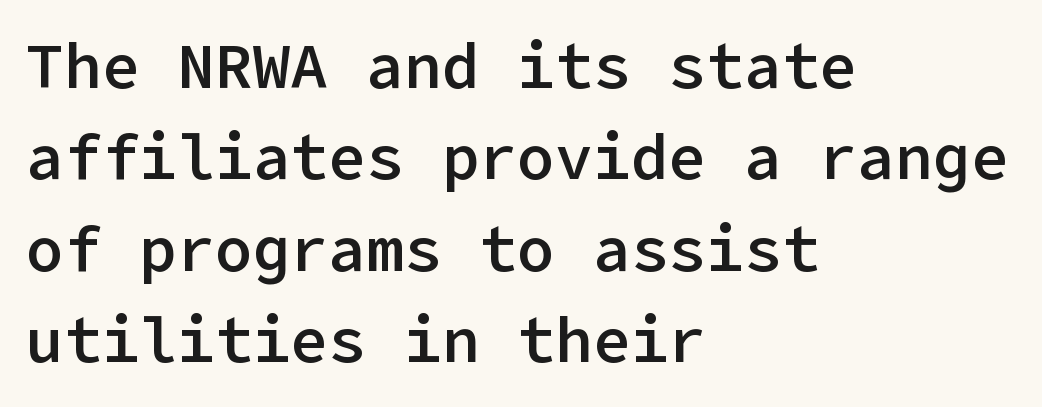
{"serif": "no", "italic": "no", "bold": "semi", "weight": "semibold", "width": "normal", "stroke_contrast": "low", "x_height": "medium", "underline": "no", "align": "left", "line_spacing": "normal", "line_spacing_ratio": 1.45, "letter_spacing": "normal", "letter_spacing_em": 0.0, "glyph_px": 63}
